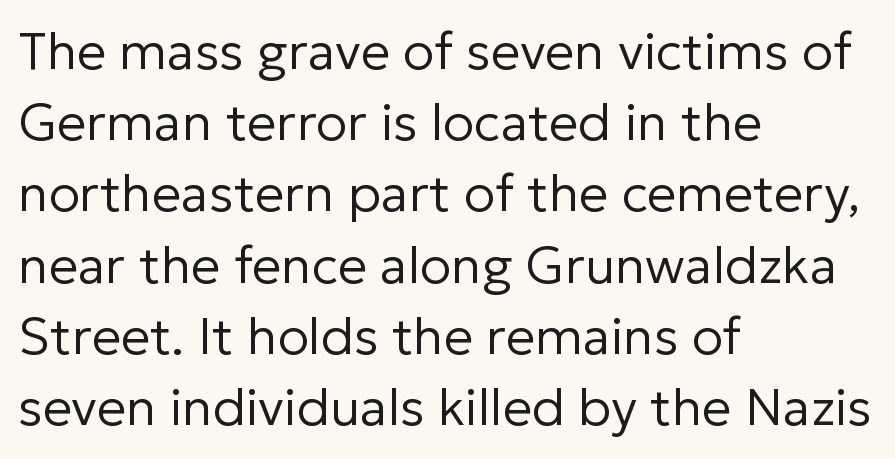
The image shows 52 px regular-weight sans-serif type, upright; set left-aligned, normal line spacing (1.37x), normal letter spacing, not underlined; low stroke contrast and a medium x-height.
